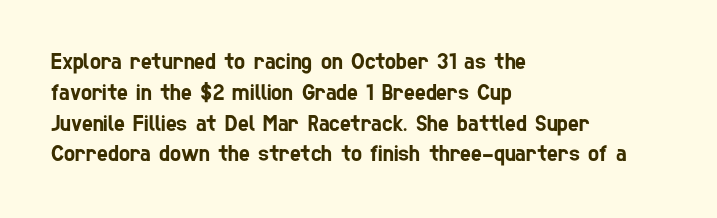
Q: Is the text underlined? A: No.
Q: How is the paragraph aligned? A: Left-aligned.
Q: Is the spacing between letters normal or unusually wide? A: Normal.
Q: Is the spacing between lines tight, normal or loose? A: Normal.
